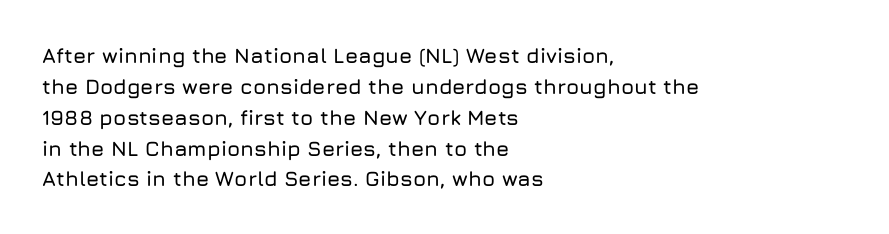
There is no visible air inserted between adjacent glyphs. Alignment: flush left. The words here are not underlined. The axis of the letterforms is exactly vertical. The designer left line spacing at the default.
